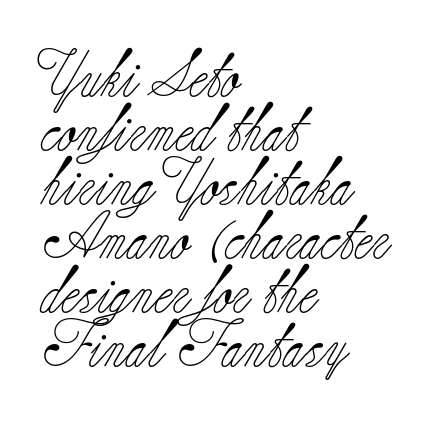
The image shows 47 px light serif type; set left-aligned, tight line spacing (1.15x), normal letter spacing, not underlined; low stroke contrast and a small x-height.
